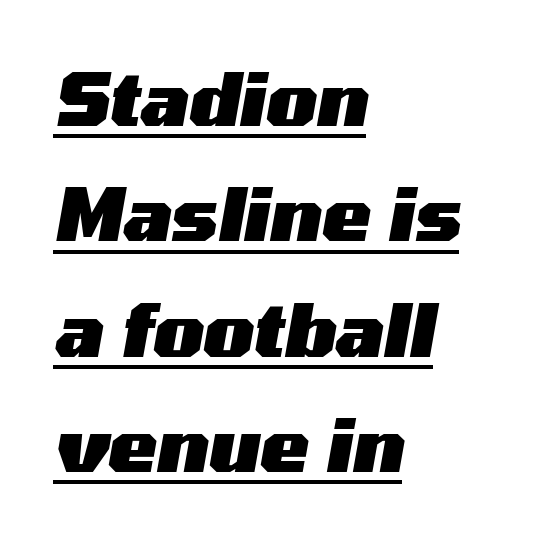
One-word summary of the alignment: left. Set as a true bold cut, around the 700 mark. Quick note: interline space is typical. Proportional: the letters do not fall into vertical columns.
